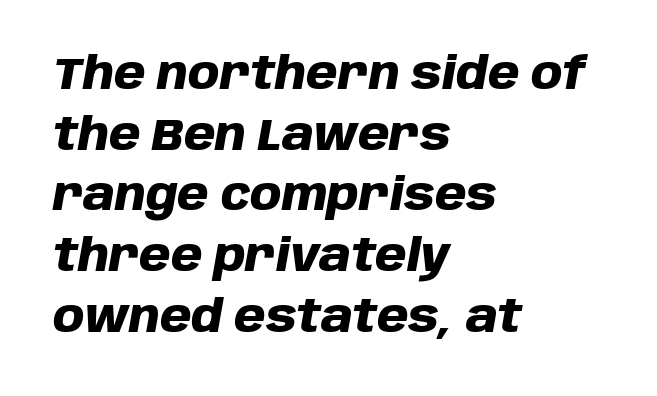
Letter spacing: default. Whoever set this chose a conventional vertical rhythm. Is the type bold? Yes — the strokes are clearly thick and heavy. The setting favours the left margin, as ordinary paragraphs usually do.
